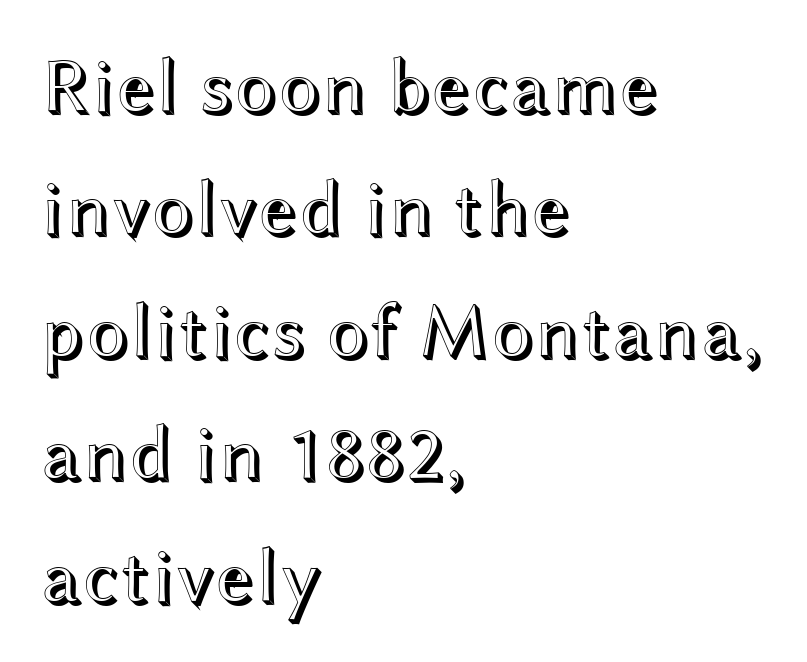
The image shows 78 px wide type, upright; set left-aligned, normal line spacing (1.57x), normal letter spacing, not underlined; a medium x-height.
